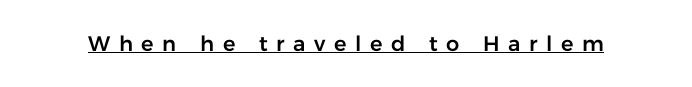
The image shows 21 px text type, upright; set unusually wide letter spacing (+0.41 em), underlined.
